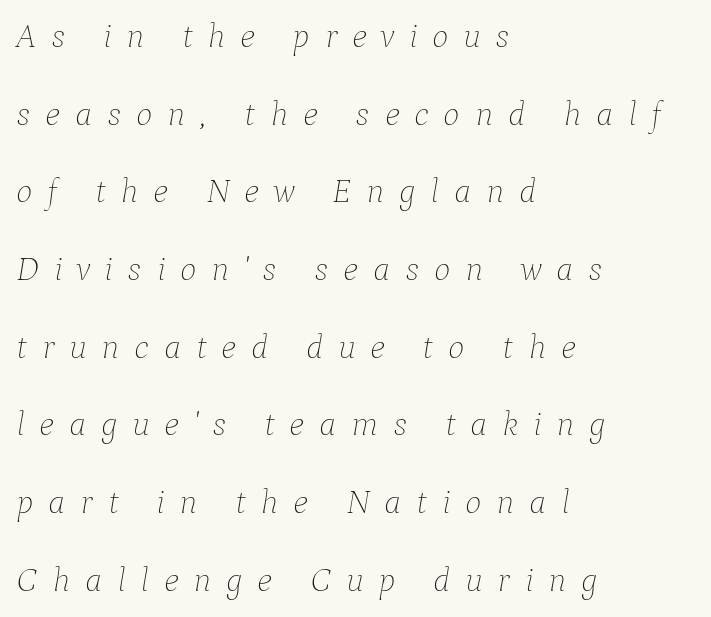
{"italic": "yes", "lean": "right", "slant_degrees": 9, "bold": "no", "weight": "thin", "width": "normal", "stroke_contrast": "low", "x_height": "medium", "monospaced": "no", "underline": "no", "align": "left", "line_spacing": "loose", "line_spacing_ratio": 2.22, "letter_spacing": "wide", "letter_spacing_em": 0.42, "glyph_px": 35}
